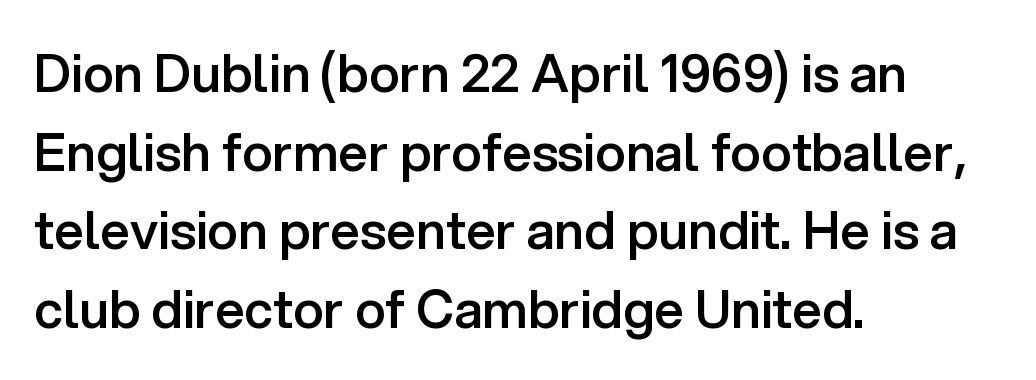
Q: Is the text bold? A: Semi-bold.
Q: Is the text italic (slanted)? A: No, it is upright.
Q: Is the typeface a serif or a sans-serif typeface? A: Sans-serif.
Q: Is the text underlined? A: No.
Q: How is the paragraph aligned? A: Left-aligned.
Q: Is the spacing between letters normal or unusually wide? A: Normal.
Q: Is the spacing between lines tight, normal or loose? A: Normal.
Q: Width (condensed, normal, or wide)? A: Normal.
Q: Stroke contrast? A: Low.
Q: x-height? A: Medium.
Q: Monospaced? A: No.
